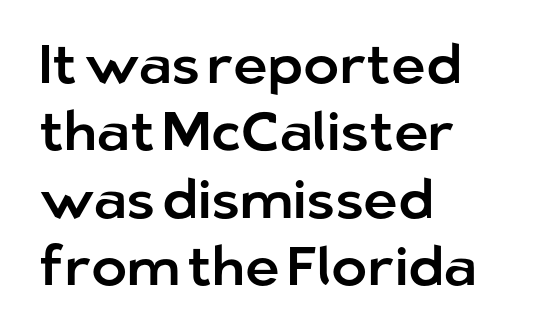
Posture: vertical. The vertical gap from one line to the next is medium. The rendering anchors every line to the left-hand side. The glyphs are unaccompanied by any horizontal stroke below them.
